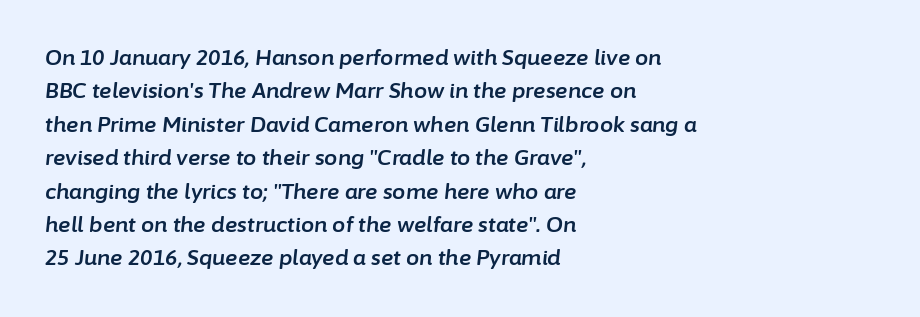
Q: Is the text italic (slanted)? A: Yes, it leans right by about 6 degrees.
Q: Is the text underlined? A: No.
Q: How is the paragraph aligned? A: Left-aligned.
Q: Is the spacing between letters normal or unusually wide? A: Normal.
Q: Is the spacing between lines tight, normal or loose? A: Normal.
